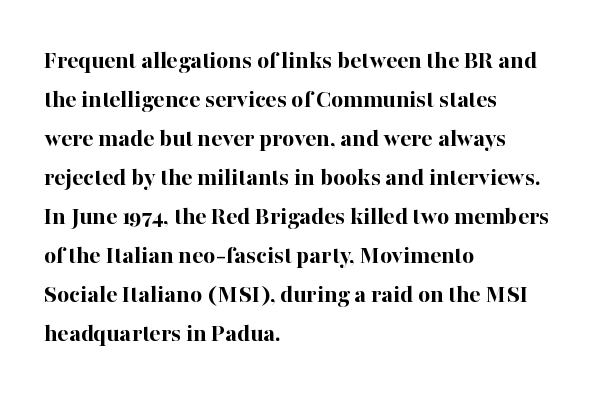
Q: Is the text bold? A: Yes.
Q: Is the text italic (slanted)? A: No, it is upright.
Q: Is the text underlined? A: No.
Q: How is the paragraph aligned? A: Left-aligned.
Q: Is the spacing between letters normal or unusually wide? A: Normal.
Q: Is the spacing between lines tight, normal or loose? A: Normal.
